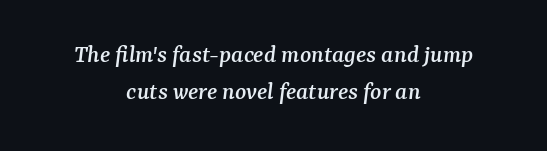
{"italic": "yes", "lean": "right", "slant_degrees": 7, "underline": "no", "align": "center", "line_spacing": "normal", "line_spacing_ratio": 1.44, "letter_spacing": "normal", "letter_spacing_em": 0.0, "glyph_px": 26}
